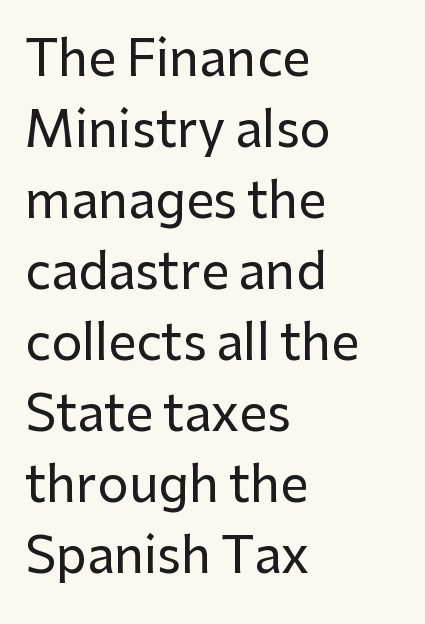
The image shows 49 px sans-serif type, upright; set left-aligned, normal line spacing (1.45x), normal letter spacing, not underlined; low stroke contrast and a medium x-height.
